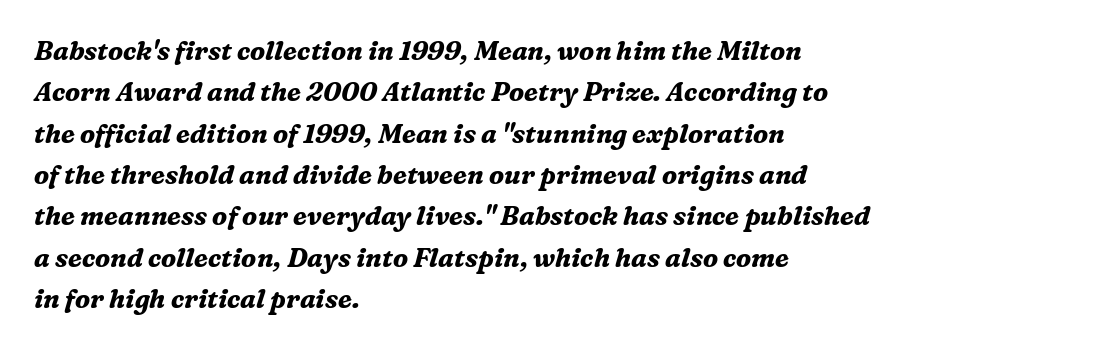
Q: Is the text bold? A: Yes.
Q: Is the text italic (slanted)? A: Yes, it leans right by about 16 degrees.
Q: Is the text underlined? A: No.
Q: How is the paragraph aligned? A: Left-aligned.
Q: Is the spacing between letters normal or unusually wide? A: Normal.
Q: Is the spacing between lines tight, normal or loose? A: Normal.
